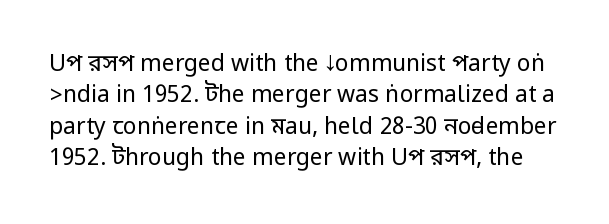
Italic? Not at all — the glyphs are vertical. Nobody touched the tracking dial on this one. Interline gaps are of average width in this sample. Counters stay open thanks to moderate or lighter strokes. The words here are not underlined.
